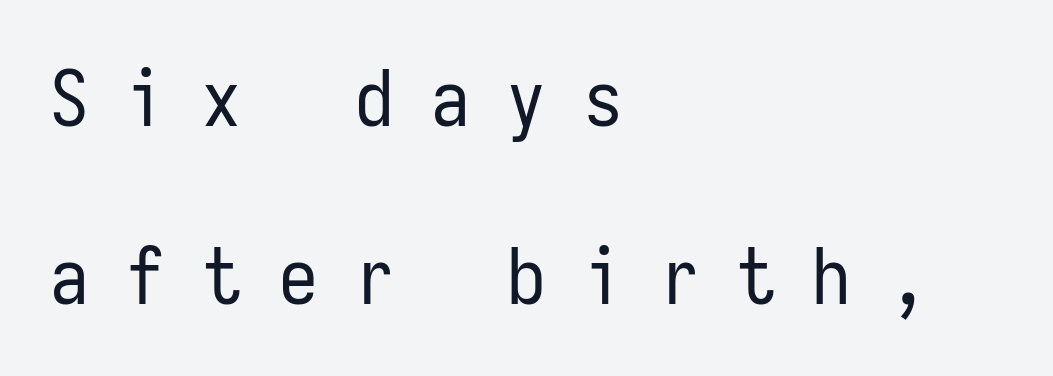
Q: Is the text bold? A: No.
Q: Is the text italic (slanted)? A: No, it is upright.
Q: Is the typeface a serif or a sans-serif typeface? A: Sans-serif.
Q: Is the text underlined? A: No.
Q: How is the paragraph aligned? A: Left-aligned.
Q: Is the spacing between letters normal or unusually wide? A: Unusually wide.
Q: Is the spacing between lines tight, normal or loose? A: Loose.
Q: Width (condensed, normal, or wide)? A: Condensed.
Q: Stroke contrast? A: Low.
Q: x-height? A: Medium.
Q: Monospaced? A: Yes.
